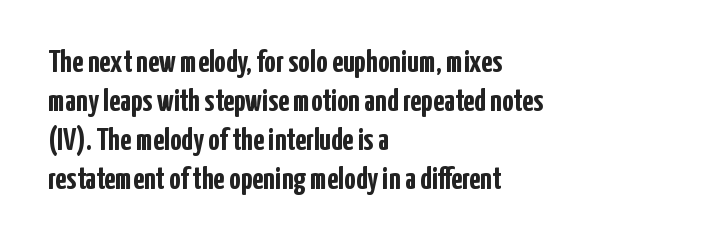
Q: Is the text bold? A: Yes.
Q: Is the text italic (slanted)? A: No, it is upright.
Q: Is the typeface a serif or a sans-serif typeface? A: Sans-serif.
Q: Is the text underlined? A: No.
Q: How is the paragraph aligned? A: Left-aligned.
Q: Is the spacing between letters normal or unusually wide? A: Normal.
Q: Width (condensed, normal, or wide)? A: Condensed.
Q: Stroke contrast? A: Low.
Q: x-height? A: Medium.
Q: Monospaced? A: No.
